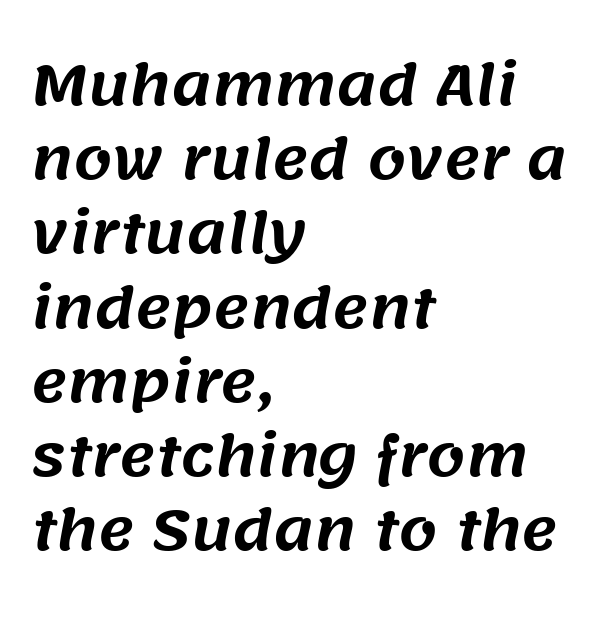
{"serif": "no", "width": "normal", "stroke_contrast": "medium", "x_height": "large", "monospaced": "no", "underline": "no", "align": "left", "line_spacing": "normal", "line_spacing_ratio": 1.35, "letter_spacing": "normal", "letter_spacing_em": 0.0, "glyph_px": 55}
